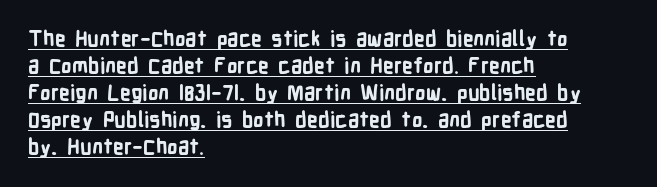
{"italic": "no", "bold": "yes", "underline": "yes", "align": "left", "line_spacing": "normal", "line_spacing_ratio": 1.29, "letter_spacing": "normal", "letter_spacing_em": 0.0, "glyph_px": 21}
